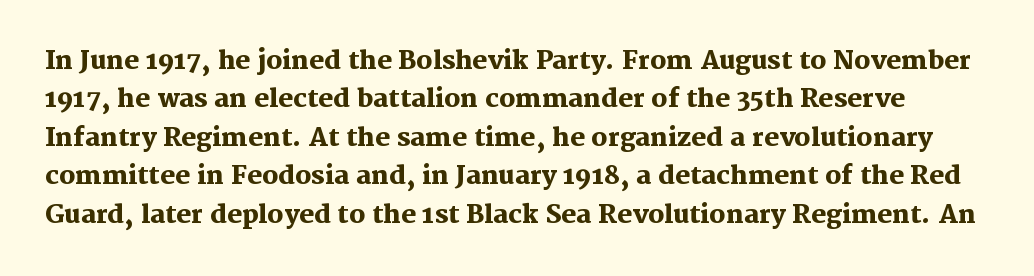
Q: Is the text bold? A: Yes.
Q: Is the text italic (slanted)? A: No, it is upright.
Q: Is the text underlined? A: No.
Q: Is the spacing between letters normal or unusually wide? A: Normal.
Q: Is the spacing between lines tight, normal or loose? A: Normal.
